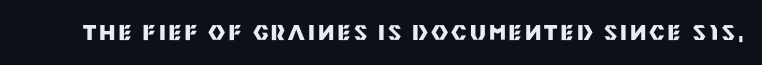
The image shows 21 px bold type, upright; set not underlined.
